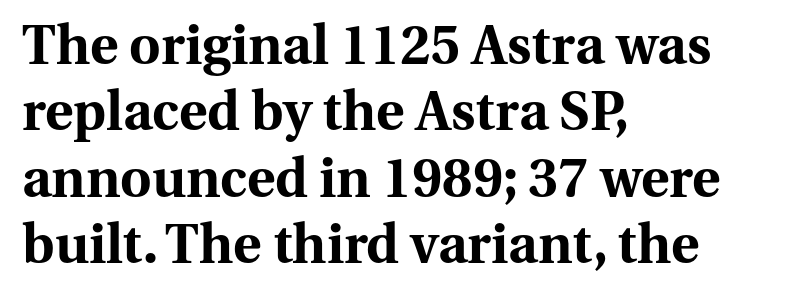
{"serif": "yes", "italic": "no", "bold": "yes", "weight": "bold", "width": "normal", "stroke_contrast": "medium", "x_height": "medium", "monospaced": "no", "underline": "no", "align": "left", "line_spacing_ratio": 1.23, "letter_spacing": "normal", "letter_spacing_em": 0.0, "glyph_px": 54}
